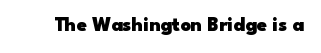
Q: Is the text bold? A: Yes.
Q: Is the text italic (slanted)? A: No, it is upright.
Q: Is the text underlined? A: No.
Q: Is the spacing between letters normal or unusually wide? A: Normal.
